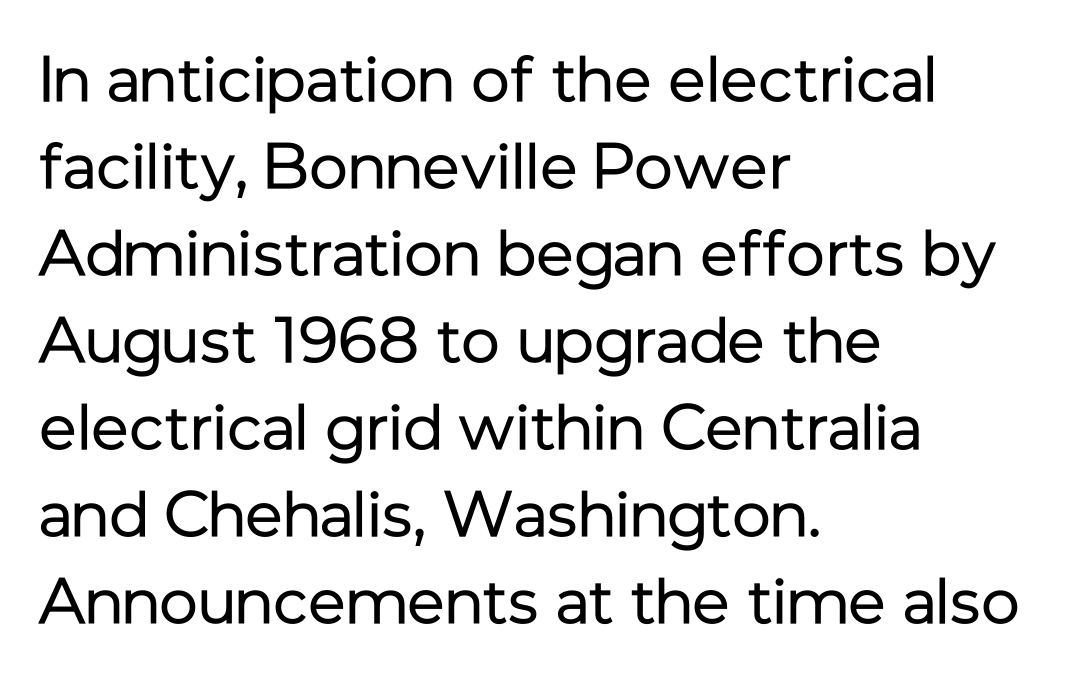
The image shows 64 px regular-weight sans-serif type, upright; set left-aligned, normal line spacing (1.36x), normal letter spacing, not underlined; low stroke contrast and a medium x-height.
